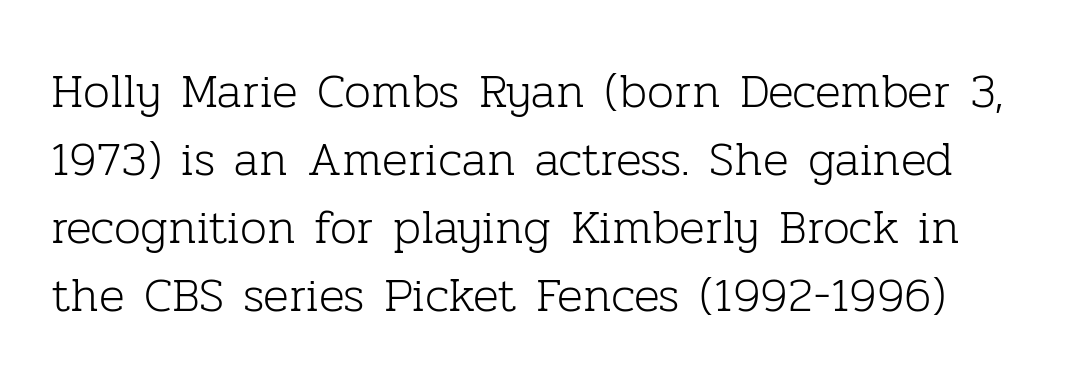
Q: Is the text bold? A: No.
Q: Is the text italic (slanted)? A: No, it is upright.
Q: Is the typeface a serif or a sans-serif typeface? A: Serif.
Q: Is the text underlined? A: No.
Q: Is the spacing between letters normal or unusually wide? A: Normal.
Q: Is the spacing between lines tight, normal or loose? A: Normal.
Q: Width (condensed, normal, or wide)? A: Normal.
Q: Stroke contrast? A: Low.
Q: x-height? A: Medium.
Q: Monospaced? A: No.
